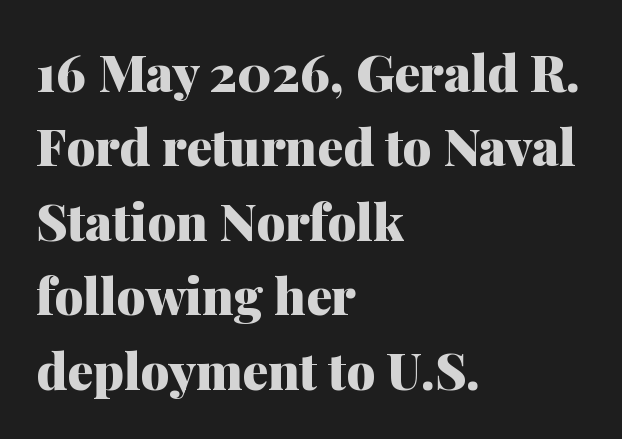
{"serif": "yes", "italic": "no", "bold": "yes", "weight": "heavy", "width": "normal", "stroke_contrast": "medium", "x_height": "medium", "monospaced": "no", "underline": "no", "align": "left", "line_spacing": "normal", "line_spacing_ratio": 1.46, "letter_spacing": "normal", "letter_spacing_em": 0.0, "glyph_px": 51}
